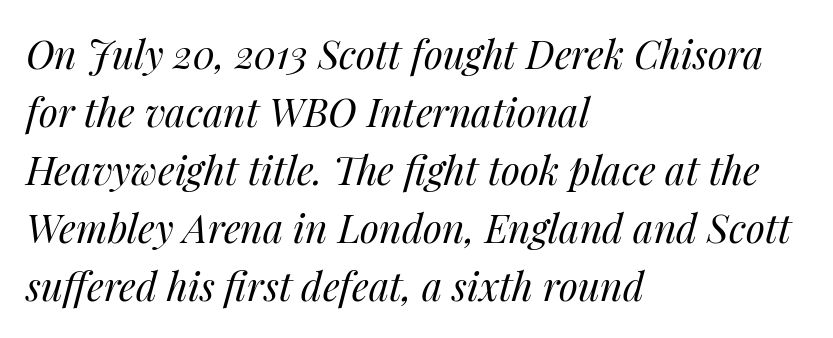
Horizontally, the lines are justified to the leading edge only. No heavy texture on the line: the type isn't bold. The passage shown is not underscored anywhere. The rendering uses natural spacing where letterforms have individual widths. Observe the lean: these are italic letterforms. The horizontal fit of the characters is conventional and even.
